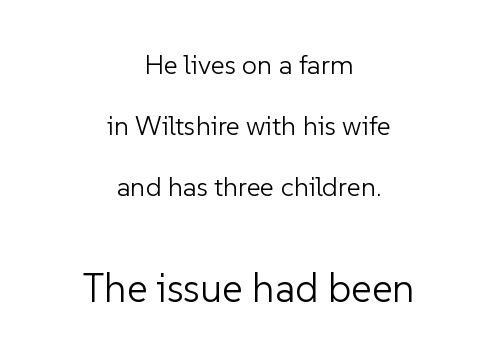
These lines are rendered in a variable-pitch font. Type style note: lacks serifs. Only glyphs here, with clear space below each row. No extra tracking has been applied to these lines.
